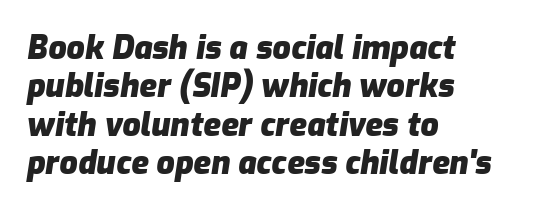
Q: Is the text bold? A: Yes.
Q: Is the text italic (slanted)? A: Yes, it leans right by about 9 degrees.
Q: Is the text underlined? A: No.
Q: How is the paragraph aligned? A: Left-aligned.
Q: Is the spacing between letters normal or unusually wide? A: Normal.
Q: Width (condensed, normal, or wide)? A: Normal.
Q: Stroke contrast? A: Low.
Q: x-height? A: Medium.
Q: Monospaced? A: No.
